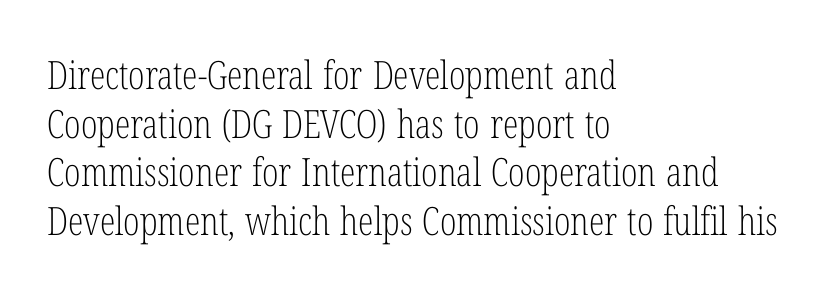
{"serif": "yes", "italic": "no", "bold": "no", "weight": "light", "width": "condensed", "stroke_contrast": "low", "x_height": "medium", "monospaced": "no", "underline": "no", "align": "left", "line_spacing": "normal", "line_spacing_ratio": 1.25, "letter_spacing": "normal", "letter_spacing_em": 0.0, "glyph_px": 39}
